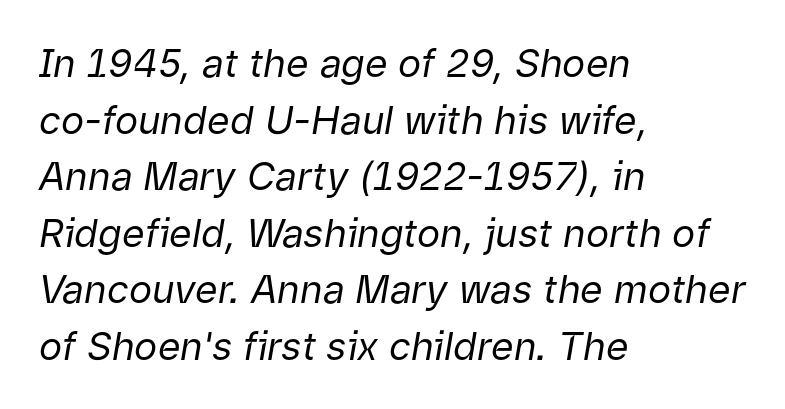
Q: Is the text bold? A: No.
Q: Is the text italic (slanted)? A: Yes, it leans right by about 9 degrees.
Q: Is the text underlined? A: No.
Q: How is the paragraph aligned? A: Left-aligned.
Q: Is the spacing between letters normal or unusually wide? A: Normal.
Q: Is the spacing between lines tight, normal or loose? A: Normal.
Q: Width (condensed, normal, or wide)? A: Normal.
Q: Stroke contrast? A: Low.
Q: x-height? A: Medium.
Q: Monospaced? A: No.
